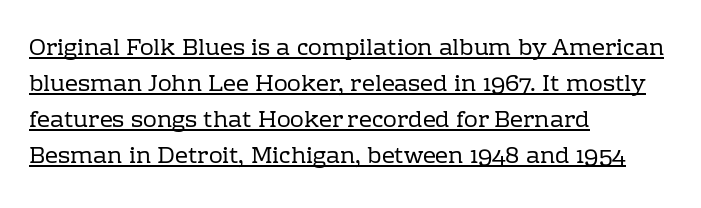
The rendering uses the underline text-decoration. Stems here are at most as thick as an everyday book face. The rag falls on the right side of this text block. Ascenders rise straight up at ninety degrees.
